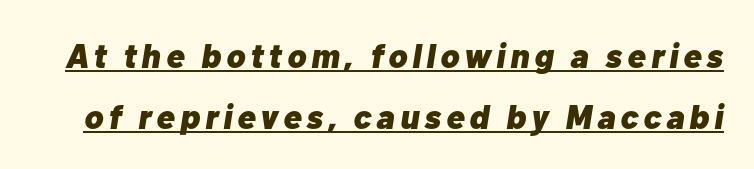
{"italic": "yes", "lean": "right", "slant_degrees": 10, "bold": "yes", "weight": "heavy", "width": "normal", "stroke_contrast": "low", "x_height": "medium", "monospaced": "no", "underline": "yes", "line_spacing_ratio": 1.8, "glyph_px": 34}
